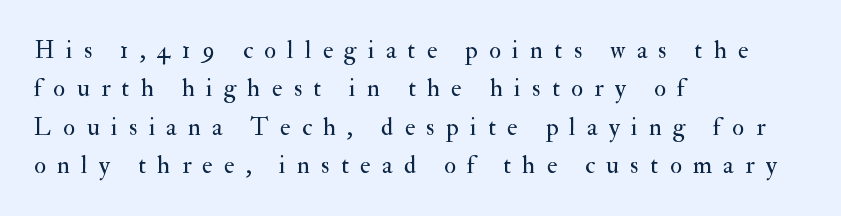
{"italic": "no", "bold": "no", "underline": "no", "align": "left", "line_spacing": "normal", "line_spacing_ratio": 1.54, "letter_spacing": "wide", "letter_spacing_em": 0.45, "glyph_px": 25}
